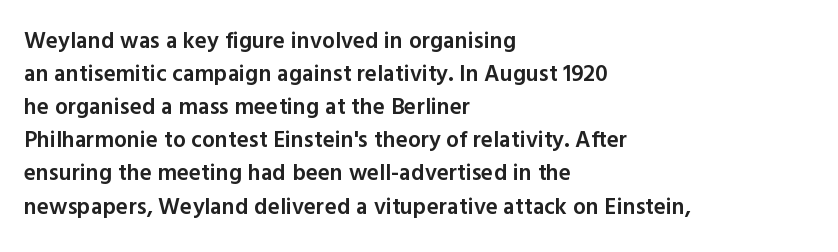
{"italic": "no", "bold": "semi", "underline": "no", "align": "left", "line_spacing": "normal", "line_spacing_ratio": 1.44, "letter_spacing": "normal", "letter_spacing_em": 0.0, "glyph_px": 23}
